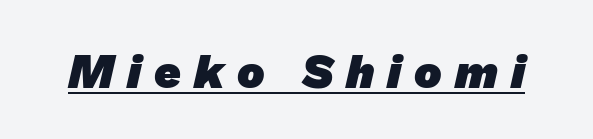
Compared with typical body copy, the letter spacing here is much looser. I'd call this a sans setting — the letters go barefoot. Is this a fixed-width face? No — the glyphs have proportional, varying widths. Has an underline been added? It has.
